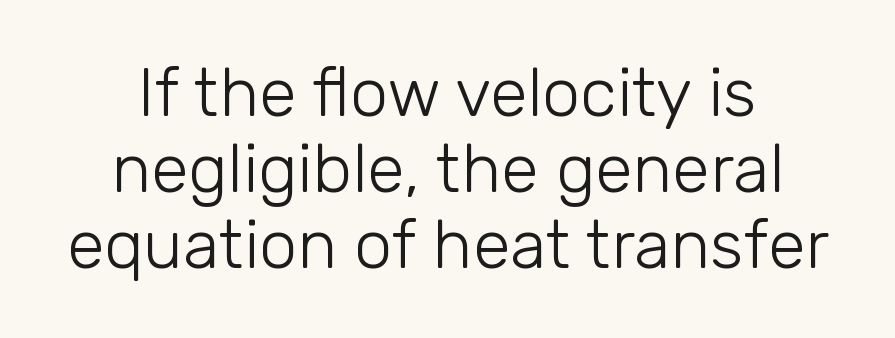
Students, observe: this is what under-led, compact text looks like. Each letter keeps its own natural width here, so spacing adapts to shape. Observe the absence of serifs on each vertical stroke in this sample. Stroke mass is kept to a normal reading level or below. Nobody touched the tracking dial on this one.
